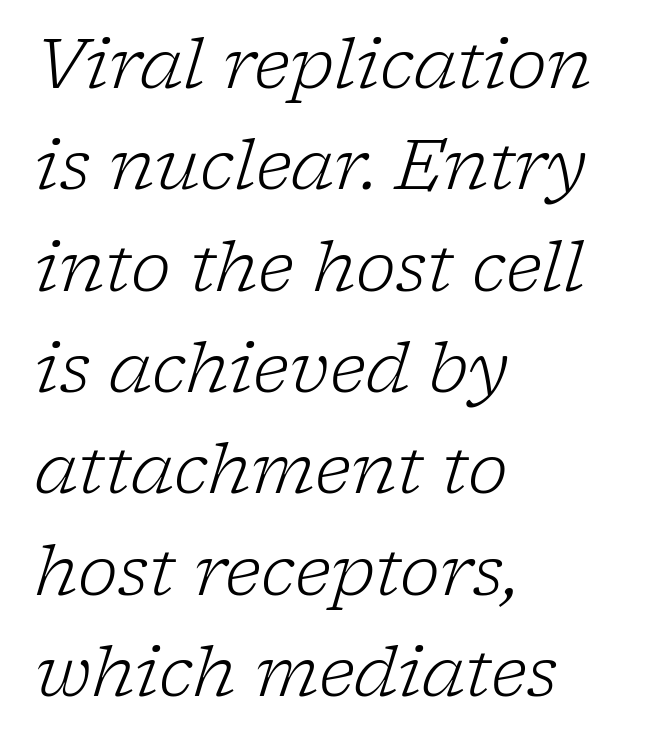
The image shows 68 px light serif type, italic (leaning right); set left-aligned, normal line spacing (1.49x), normal letter spacing, not underlined; low stroke contrast and a medium x-height.
